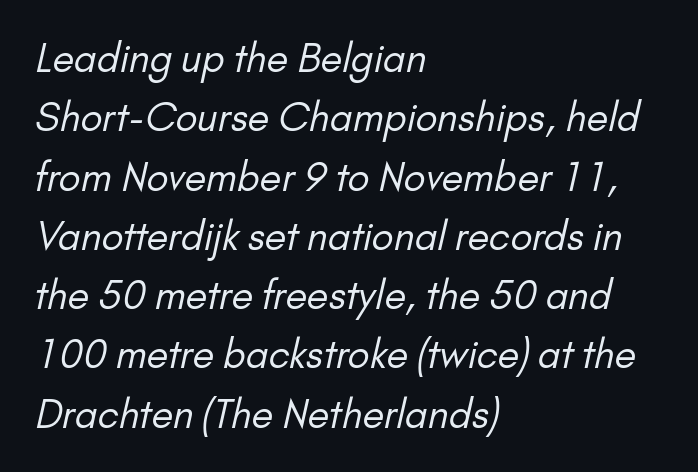
{"serif": "no", "bold": "no", "weight": "regular", "width": "normal", "stroke_contrast": "low", "x_height": "small", "monospaced": "no", "underline": "no", "align": "left", "line_spacing": "normal", "line_spacing_ratio": 1.52, "letter_spacing": "normal", "letter_spacing_em": 0.0, "glyph_px": 39}
